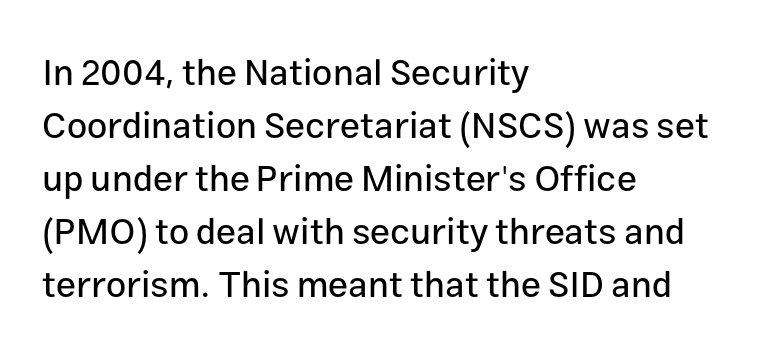
{"serif": "no", "italic": "no", "width": "normal", "stroke_contrast": "low", "x_height": "medium", "monospaced": "no", "underline": "no", "align": "left", "line_spacing": "normal", "line_spacing_ratio": 1.47, "letter_spacing": "normal", "letter_spacing_em": 0.0, "glyph_px": 36}
